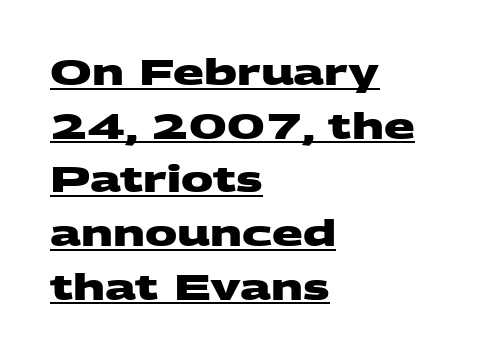
The image shows 36 px heavy, wide sans-serif type; set left-aligned, normal line spacing (1.49x), normal letter spacing, underlined; medium stroke contrast and a large x-height.
